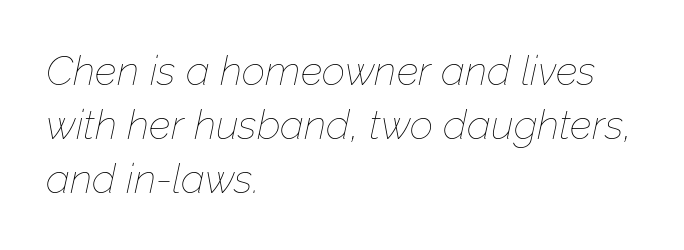
Q: Is the text bold? A: No.
Q: Is the text italic (slanted)? A: Yes, it leans right by about 12 degrees.
Q: Is the text underlined? A: No.
Q: How is the paragraph aligned? A: Left-aligned.
Q: Is the spacing between letters normal or unusually wide? A: Normal.
Q: Is the spacing between lines tight, normal or loose? A: Normal.
Q: Width (condensed, normal, or wide)? A: Normal.
Q: Stroke contrast? A: Low.
Q: x-height? A: Medium.
Q: Monospaced? A: No.
